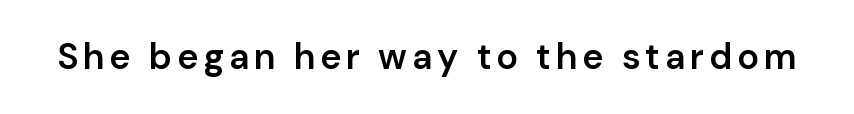
Weight: semibold (demi). Stroke terminals: plain, sans-serif. Descender tails drop into unmarked territory. A roman cut, with each character standing at attention.
